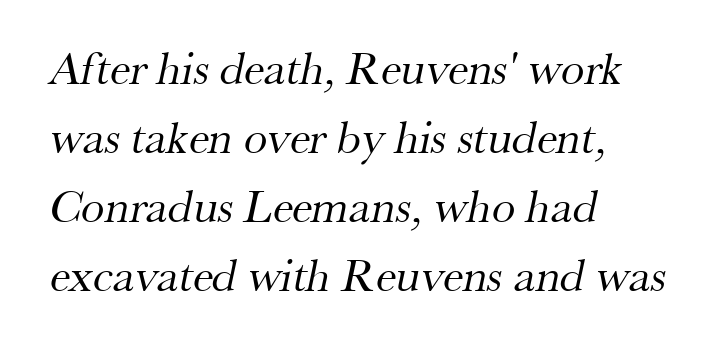
{"serif": "yes", "bold": "no", "weight": "regular", "width": "normal", "stroke_contrast": "medium", "x_height": "small", "monospaced": "no", "underline": "no", "align": "left", "line_spacing": "normal", "line_spacing_ratio": 1.47, "letter_spacing": "normal", "letter_spacing_em": 0.0, "glyph_px": 47}
